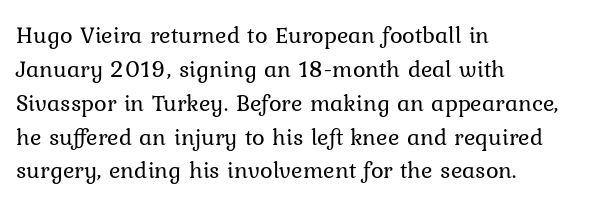
Decoration check: the copy has no underline. Teacher's note: observe the even left margin — that is flush-left alignment. Interline gaps are of average width in this sample. No chunkiness to these letters — they're not bold. These lines were composed using upright roman letters.
